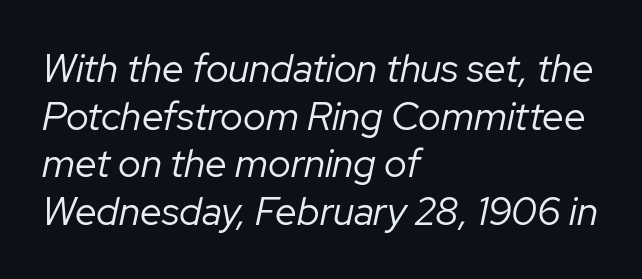
Q: Is the text bold? A: No.
Q: Is the text italic (slanted)? A: Yes, it leans right by about 12 degrees.
Q: Is the text underlined? A: No.
Q: How is the paragraph aligned? A: Left-aligned.
Q: Is the spacing between letters normal or unusually wide? A: Normal.
Q: Width (condensed, normal, or wide)? A: Normal.
Q: Stroke contrast? A: Low.
Q: x-height? A: Medium.
Q: Monospaced? A: No.
